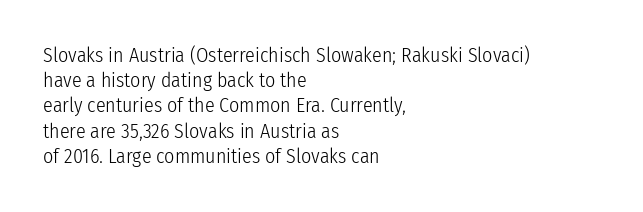
How would I describe the line gaps? Plain and ordinary. Stem width sits at or under what a default text font uses. Posture: straight, roman, zero tilt. Underlining? Definitely not there. How are the letters spaced? Ordinarily, with no added tracking. Alignment: flush left.
